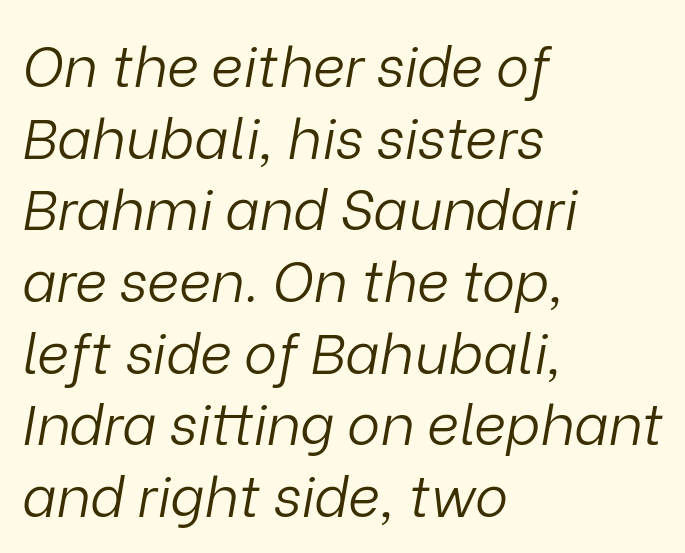
{"italic": "yes", "lean": "right", "slant_degrees": 9, "bold": "no", "weight": "light", "width": "normal", "stroke_contrast": "low", "x_height": "medium", "monospaced": "no", "underline": "no", "align": "left", "line_spacing": "normal", "line_spacing_ratio": 1.28, "letter_spacing": "normal", "letter_spacing_em": 0.0, "glyph_px": 56}
